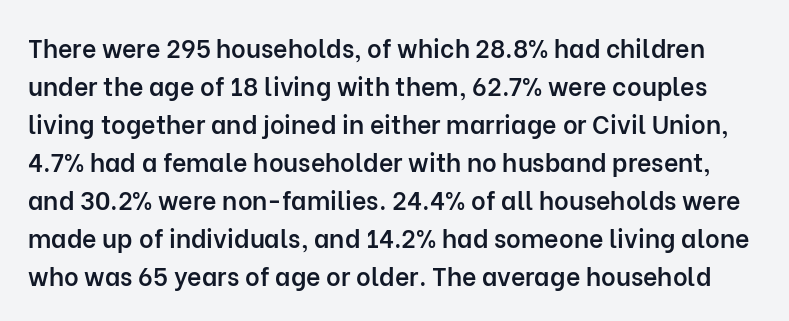
The image shows 25 px text type, upright; set normal line spacing (1.52x), normal letter spacing, not underlined.
